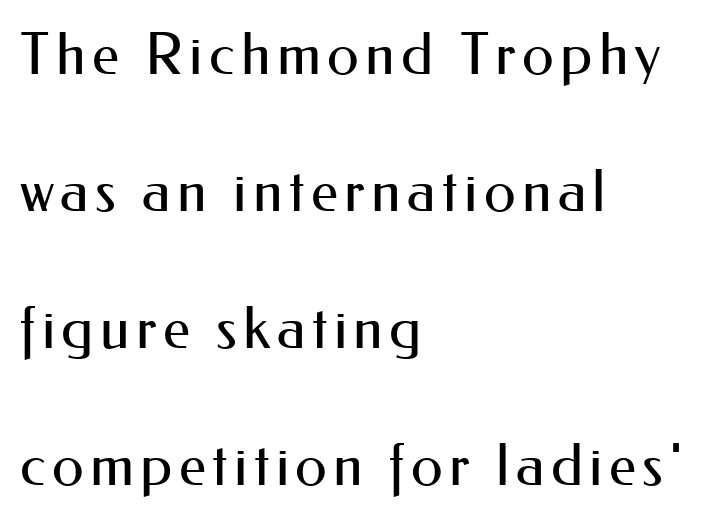
Q: Is the text bold? A: No.
Q: Is the text italic (slanted)? A: No, it is upright.
Q: Is the typeface a serif or a sans-serif typeface? A: Sans-serif.
Q: Is the text underlined? A: No.
Q: How is the paragraph aligned? A: Left-aligned.
Q: Is the spacing between lines tight, normal or loose? A: Loose.
Q: Width (condensed, normal, or wide)? A: Normal.
Q: Stroke contrast? A: Medium.
Q: x-height? A: Small.
Q: Monospaced? A: No.
